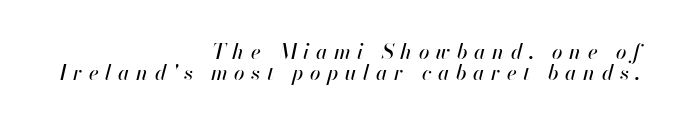
{"italic": "yes", "lean": "right", "slant_degrees": 13, "underline": "no", "align": "right", "line_spacing": "tight", "line_spacing_ratio": 0.99, "letter_spacing": "wide", "letter_spacing_em": 0.31, "glyph_px": 21}
